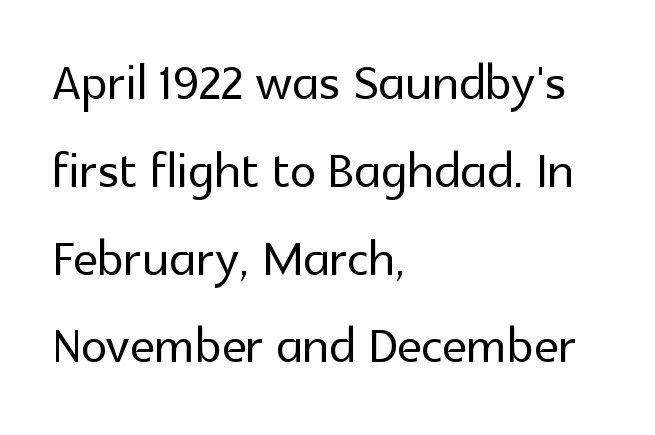
When letters stand straight like this, we call the style roman or upright. Vertical spacing — default. Serifs: no, the terminals of the letterforms are clean. The face used here is proportionally spaced, like ordinary book or web type. Which margin do the lines hug? The left one — the right edge is uneven.
